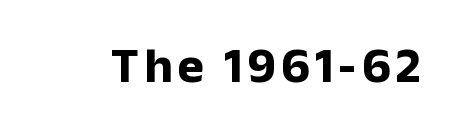
The image shows 50 px bold sans-serif type, upright; set not underlined; low stroke contrast and a medium x-height.
